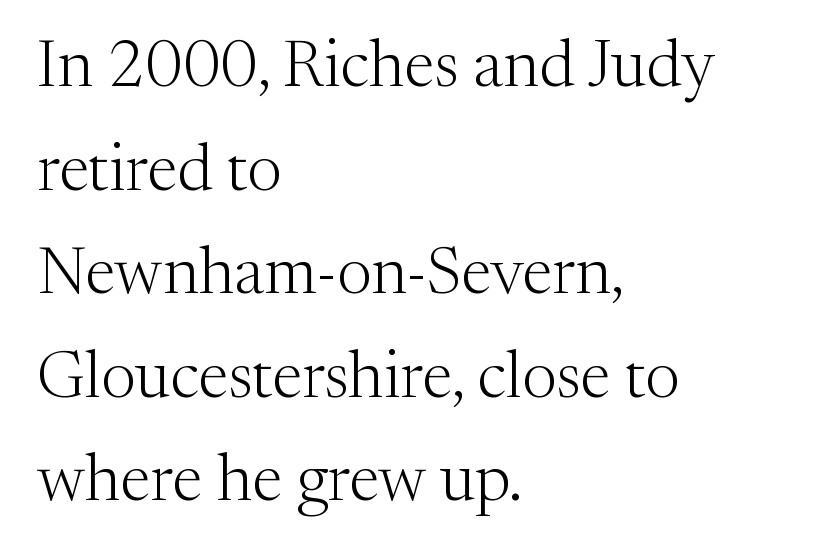
Compared with typical paragraphs, the rows here are spaced about the same. You could not count columns in this text — the font is proportionally spaced. The space beneath each line is pristine and unruled. No extra tracking has been applied to these lines.
